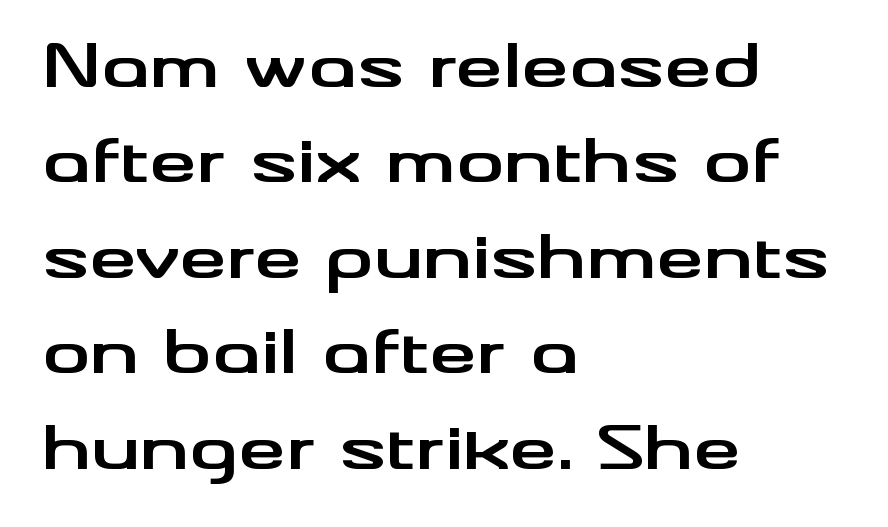
The image shows 60 px bold, wide sans-serif type, upright; set left-aligned, normal line spacing (1.59x), normal letter spacing, not underlined; medium stroke contrast and a small x-height.
